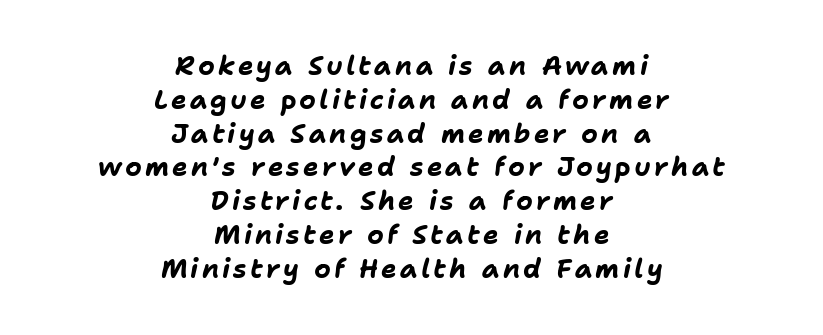
{"italic": "yes", "lean": "right", "slant_degrees": 11, "bold": "yes", "underline": "no", "align": "center", "line_spacing": "normal", "line_spacing_ratio": 1.3, "glyph_px": 26}
